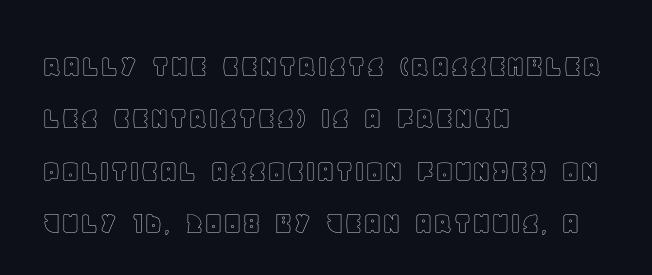
The foot of each line stays bare and open. Nothing unusual about the tracking: characters are spaced as the font intends. Does the copy run flush right? No — it runs flush left. Note the varied advance widths — an 'i' is clearly narrower than an 'm'. Do the letters lean? They stand straight. This sample keeps an unexceptional amount of space between lines.
